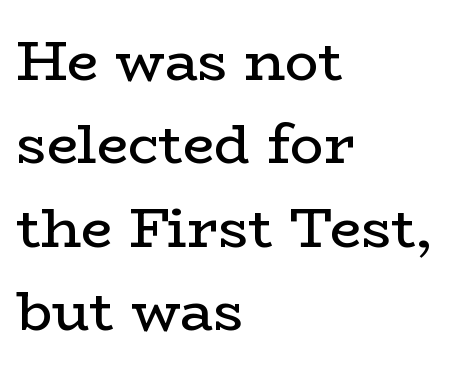
Q: Is the text bold? A: No.
Q: Is the text italic (slanted)? A: No, it is upright.
Q: Is the typeface a serif or a sans-serif typeface? A: Serif.
Q: Is the text underlined? A: No.
Q: How is the paragraph aligned? A: Left-aligned.
Q: Is the spacing between letters normal or unusually wide? A: Normal.
Q: Is the spacing between lines tight, normal or loose? A: Normal.
Q: Width (condensed, normal, or wide)? A: Wide.
Q: Stroke contrast? A: Low.
Q: x-height? A: Medium.
Q: Monospaced? A: No.
